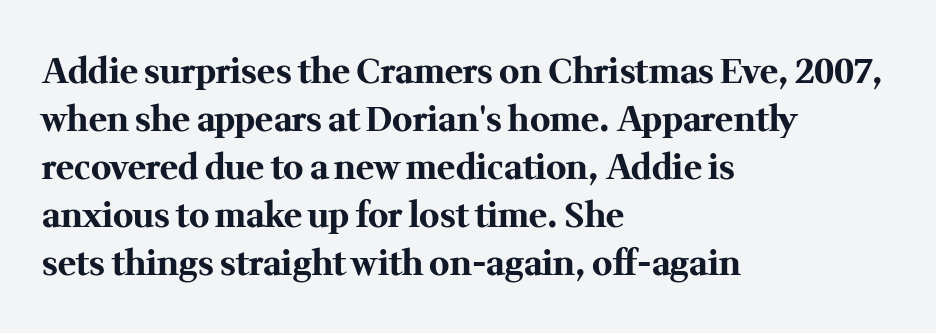
Q: Is the text bold? A: Yes.
Q: Is the text italic (slanted)? A: No, it is upright.
Q: Is the typeface a serif or a sans-serif typeface? A: Serif.
Q: Is the text underlined? A: No.
Q: How is the paragraph aligned? A: Left-aligned.
Q: Is the spacing between letters normal or unusually wide? A: Normal.
Q: Is the spacing between lines tight, normal or loose? A: Normal.
Q: Width (condensed, normal, or wide)? A: Normal.
Q: Stroke contrast? A: Medium.
Q: x-height? A: Medium.
Q: Monospaced? A: No.
